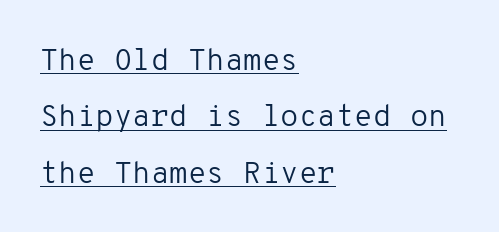
The image shows 30 px regular-weight sans-serif type, upright, monospaced; set left-aligned, line spacing 1.88x, normal letter spacing, underlined; low stroke contrast and a medium x-height.
